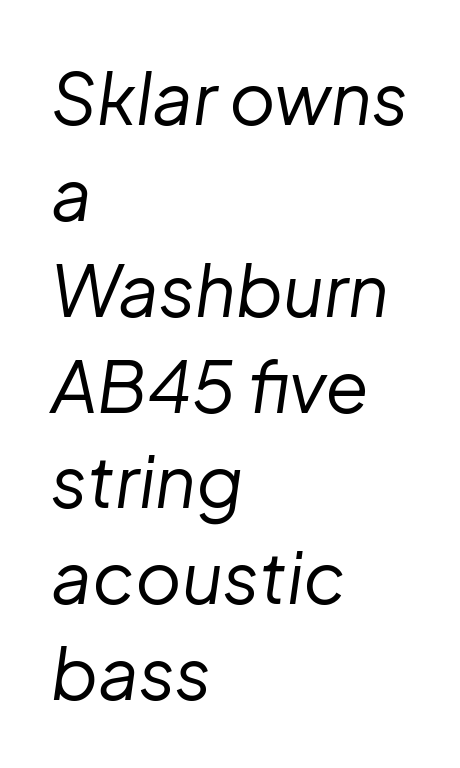
The image shows 71 px regular-weight type, italic (leaning right); set left-aligned, normal line spacing (1.35x), normal letter spacing, not underlined; low stroke contrast and a medium x-height.
